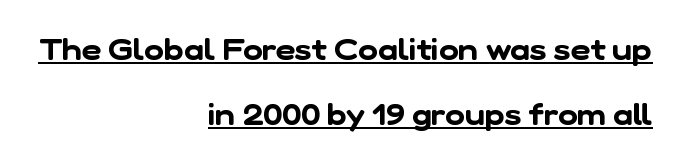
The image shows 30 px sans-serif type; set right-aligned, loose line spacing (2.16x), normal letter spacing, underlined; low stroke contrast and a medium x-height.
